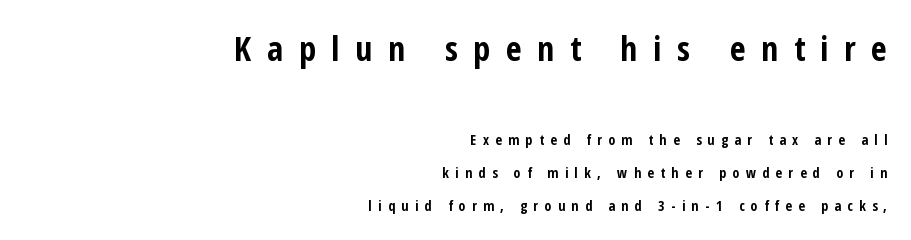
{"serif": "no", "italic": "no", "bold": "yes", "weight": "bold", "width": "condensed", "stroke_contrast": "low", "x_height": "medium", "monospaced": "no", "underline": "no", "align": "right", "line_spacing": "loose", "line_spacing_ratio": 2.33, "letter_spacing": "wide", "letter_spacing_em": 0.46, "larger_block": "first", "size_ratio": 2.43, "glyph_px": 34}
